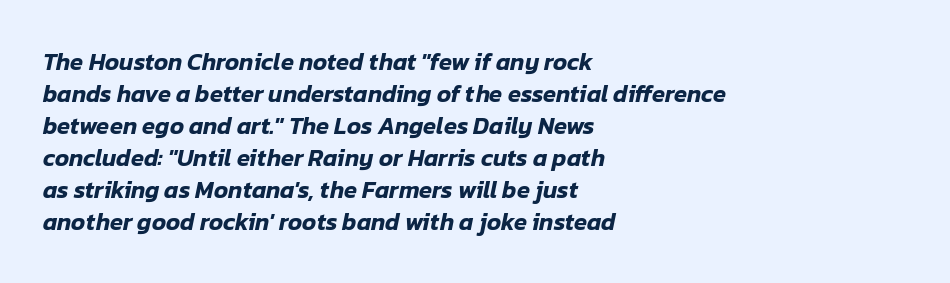
Q: Is the text italic (slanted)? A: Yes, it leans right by about 12 degrees.
Q: Is the text underlined? A: No.
Q: How is the paragraph aligned? A: Left-aligned.
Q: Is the spacing between letters normal or unusually wide? A: Normal.
Q: Is the spacing between lines tight, normal or loose? A: Normal.
